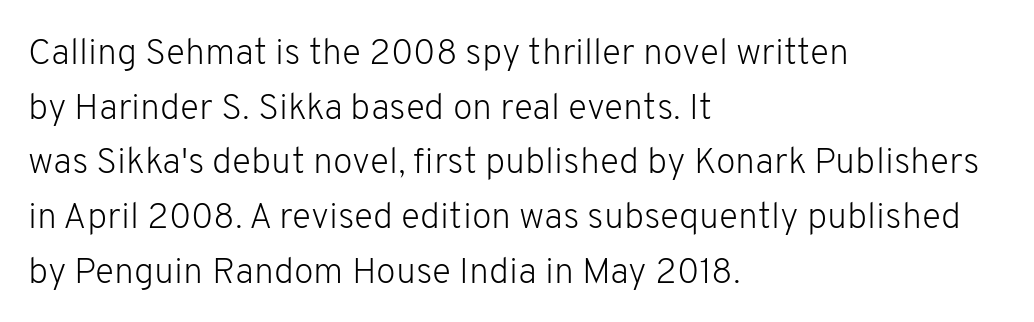
The image shows 36 px light sans-serif type, upright; set left-aligned, normal line spacing (1.52x), normal letter spacing, not underlined; low stroke contrast and a medium x-height.
